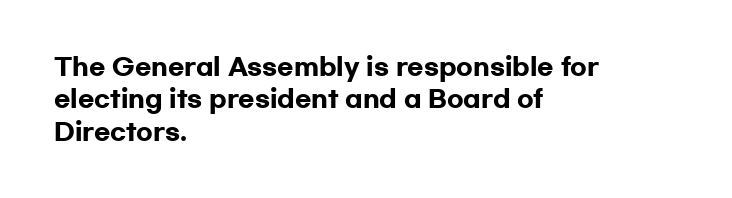
Whoever set this chose a conventional vertical rhythm. Emphasis by weight is at full strength: bold. The setting favours the left margin, as ordinary paragraphs usually do. Glance below the letters and you will spot only blank space. Rendered with straight, roman letterforms.
